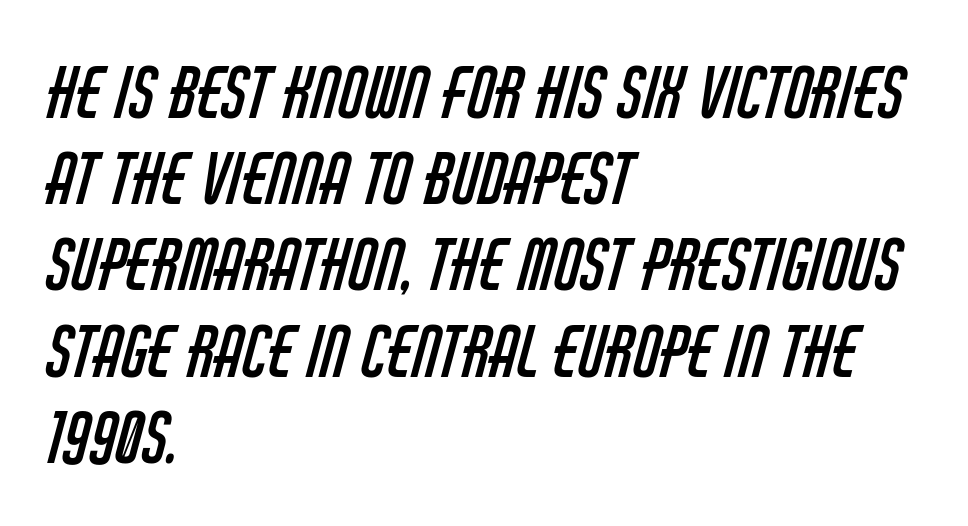
{"serif": "no", "bold": "no", "weight": "regular", "width": "condensed", "stroke_contrast": "low", "x_height": "large", "monospaced": "no", "underline": "no", "align": "left", "line_spacing": "normal", "line_spacing_ratio": 1.25, "letter_spacing": "normal", "letter_spacing_em": 0.0, "glyph_px": 69}
